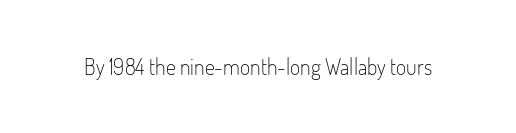
{"italic": "no", "bold": "no", "underline": "no", "letter_spacing": "normal", "letter_spacing_em": 0.0, "glyph_px": 22}
